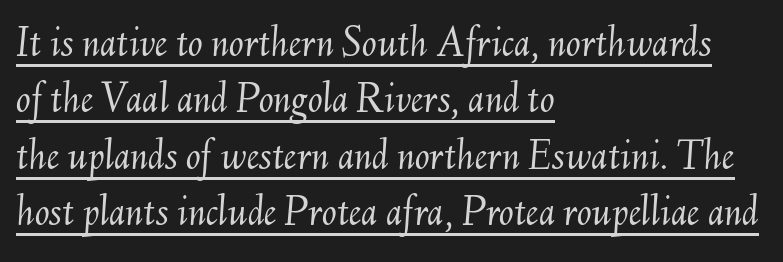
{"italic": "yes", "lean": "right", "slant_degrees": 6, "bold": "no", "weight": "light", "width": "normal", "stroke_contrast": "medium", "x_height": "small", "monospaced": "no", "underline": "yes", "align": "left", "line_spacing": "normal", "line_spacing_ratio": 1.28, "letter_spacing": "normal", "letter_spacing_em": 0.0, "glyph_px": 44}
